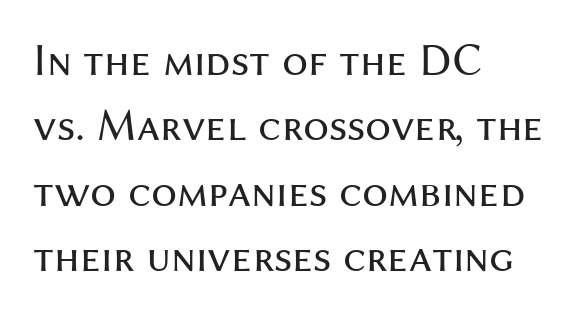
{"serif": "no", "italic": "no", "bold": "no", "weight": "regular", "width": "normal", "stroke_contrast": "medium", "x_height": "medium", "monospaced": "no", "underline": "no", "align": "left", "line_spacing": "normal", "line_spacing_ratio": 1.42, "letter_spacing": "normal", "letter_spacing_em": 0.0, "glyph_px": 46}
